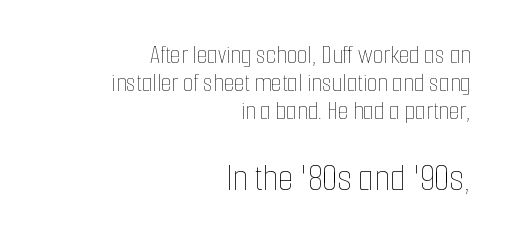
{"italic": "no", "bold": "no", "weight": "thin", "width": "condensed", "stroke_contrast": "low", "x_height": "medium", "monospaced": "no", "underline": "no", "align": "right", "line_spacing": "tight", "line_spacing_ratio": 1.04, "letter_spacing": "normal", "letter_spacing_em": 0.0, "larger_block": "second", "size_ratio": 1.48, "glyph_px": 40}
